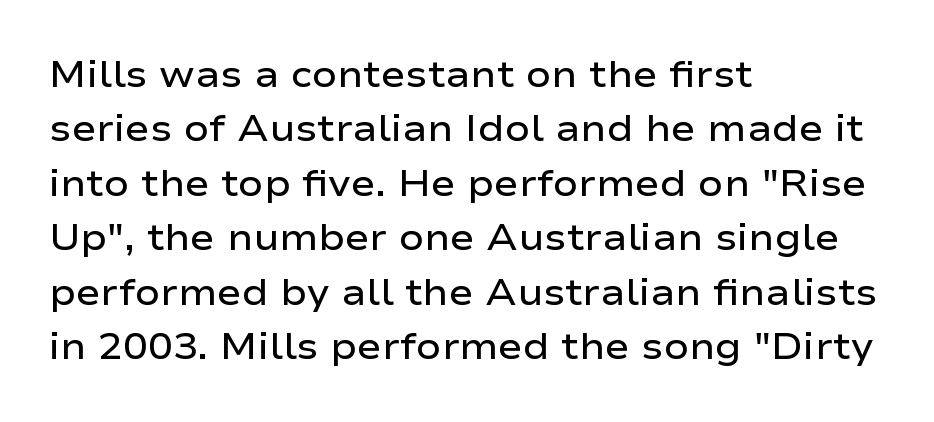
Leftover space on each line is placed entirely after the last word. It's the straight-up-and-down kind of type. The block of text has a typical density, with ordinary space between rows. A typesetter would call this proportional, since set widths differ per character. The face used here is a semibold: visibly heavier than regular, lighter than bold.
